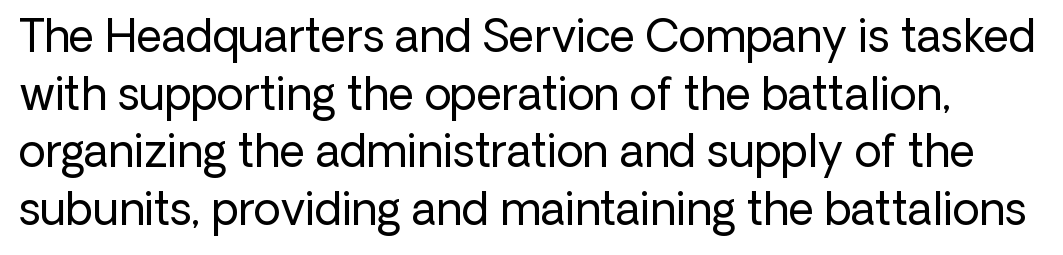
Spacing verdict: proportional, widths tailored to each character. A typesetter would label this face a sans. If you measured baseline to baseline, you'd find a middling distance. Glyph-to-glyph distance matches everyday printed text.
